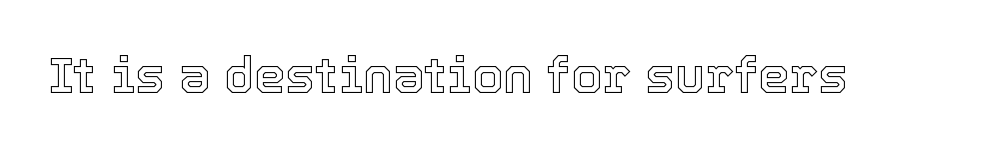
Q: Is the text italic (slanted)? A: No, it is upright.
Q: Is the text underlined? A: No.
Q: Is the spacing between letters normal or unusually wide? A: Normal.
Q: Width (condensed, normal, or wide)? A: Normal.
Q: x-height? A: Medium.
Q: Monospaced? A: No.
